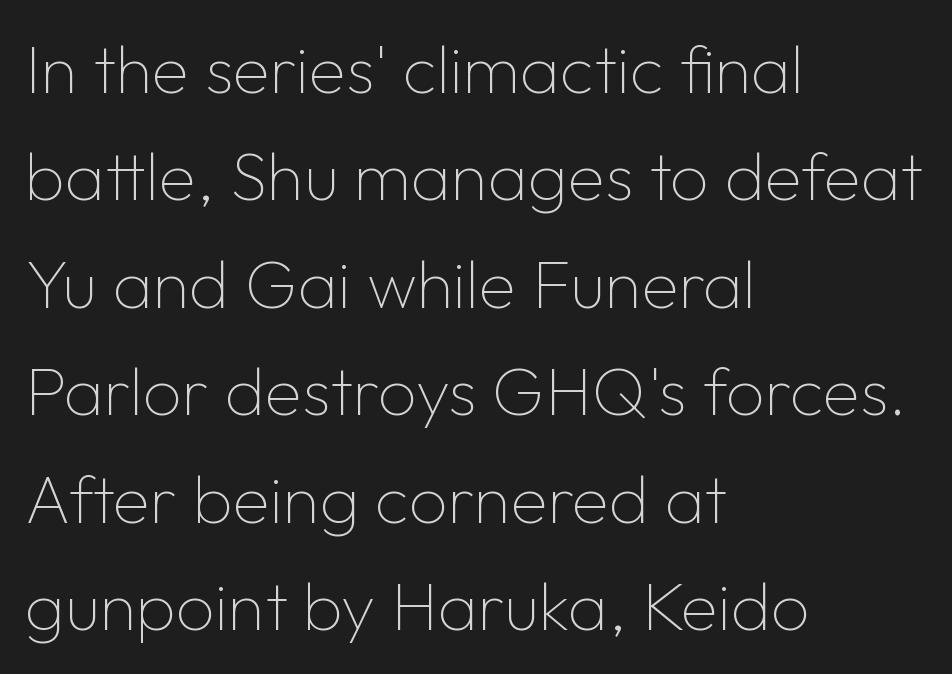
{"serif": "no", "italic": "no", "bold": "no", "weight": "thin", "width": "normal", "stroke_contrast": "low", "x_height": "medium", "monospaced": "no", "underline": "no", "align": "left", "line_spacing": "normal", "line_spacing_ratio": 1.58, "letter_spacing": "normal", "letter_spacing_em": 0.0, "glyph_px": 68}
